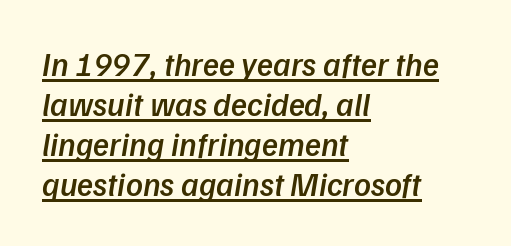
The image shows 33 px semibold sans-serif type; set left-aligned, line spacing 1.21x, normal letter spacing, underlined; low stroke contrast and a medium x-height.
